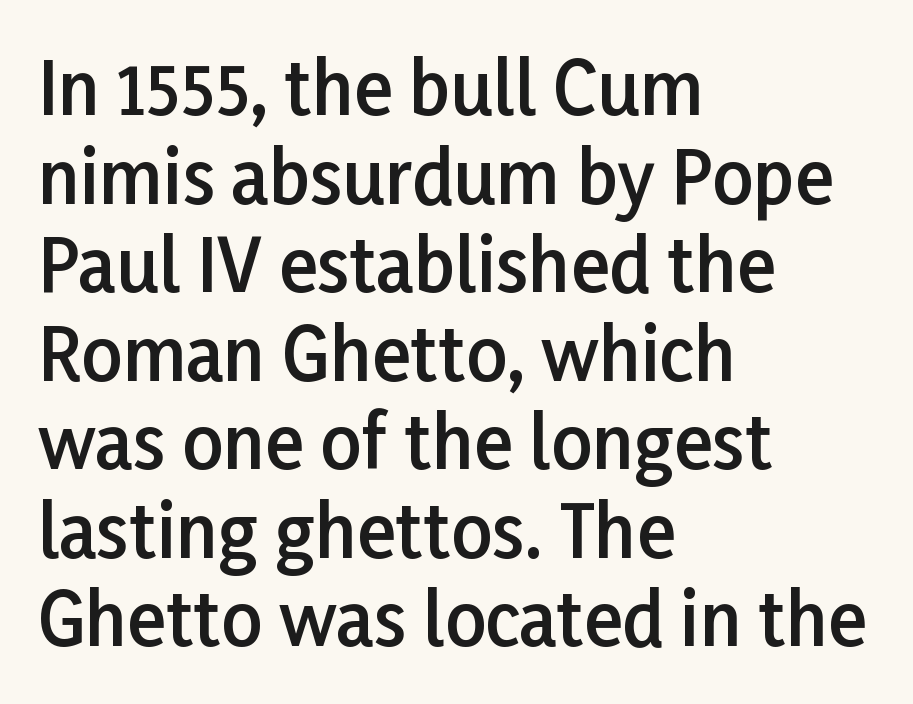
The image shows 72 px semibold sans-serif type, upright; set left-aligned, line spacing 1.23x, normal letter spacing, not underlined; low stroke contrast and a medium x-height.
